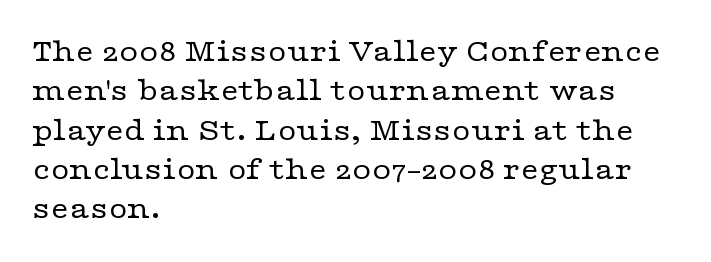
The image shows 32 px regular-weight, wide serif type, upright; set left-aligned, line spacing 1.23x, normal letter spacing, not underlined; low stroke contrast and a medium x-height.
